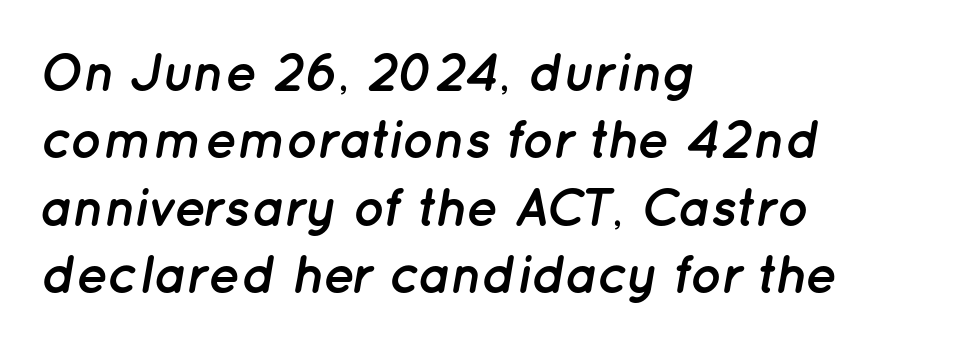
Q: Is the text bold? A: Yes.
Q: Is the text italic (slanted)? A: Yes, it leans right by about 12 degrees.
Q: Is the text underlined? A: No.
Q: How is the paragraph aligned? A: Left-aligned.
Q: Is the spacing between letters normal or unusually wide? A: Normal.
Q: Is the spacing between lines tight, normal or loose? A: Normal.
Q: Width (condensed, normal, or wide)? A: Normal.
Q: Stroke contrast? A: Low.
Q: x-height? A: Medium.
Q: Monospaced? A: No.
